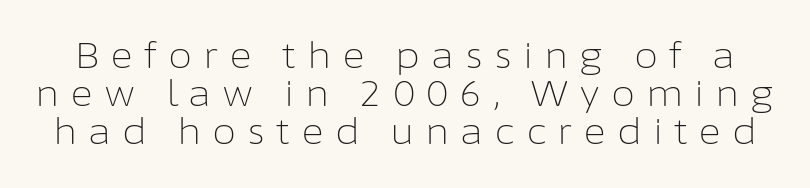
Looks like regular typesetting: each glyph gets only the width it needs. The letters stand straight up with perfectly vertical stems. Students, observe: this is what under-led, compact text looks like. Type without underlining. The type family on display is of the sans-serif kind.
